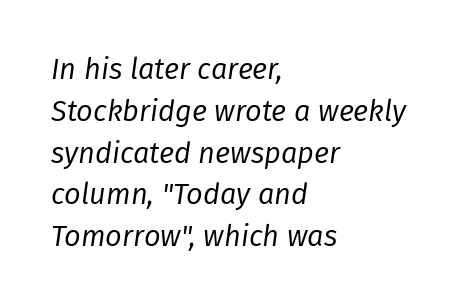
{"italic": "yes", "lean": "right", "slant_degrees": 8, "bold": "no", "weight": "regular", "width": "normal", "stroke_contrast": "low", "x_height": "medium", "monospaced": "no", "underline": "no", "align": "left", "line_spacing": "normal", "line_spacing_ratio": 1.44, "letter_spacing": "normal", "letter_spacing_em": 0.0, "glyph_px": 29}
